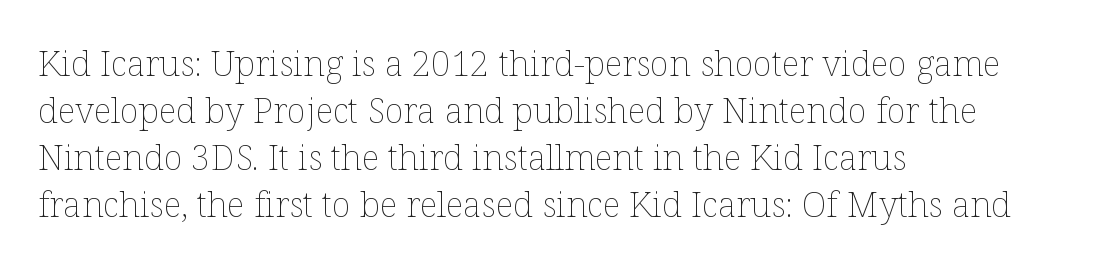
{"italic": "no", "bold": "no", "weight": "thin", "width": "normal", "stroke_contrast": "low", "x_height": "medium", "monospaced": "no", "underline": "no", "align": "left", "line_spacing": "normal", "line_spacing_ratio": 1.34, "letter_spacing": "normal", "letter_spacing_em": 0.0, "glyph_px": 35}
